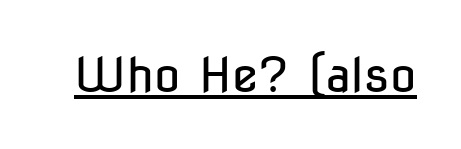
Ordinary non-slanted type is in use. The typesetter has applied underlining to the passage shown. Looks like regular typesetting: each glyph gets only the width it needs. The font is comparable to plain body text, perhaps lighter.
